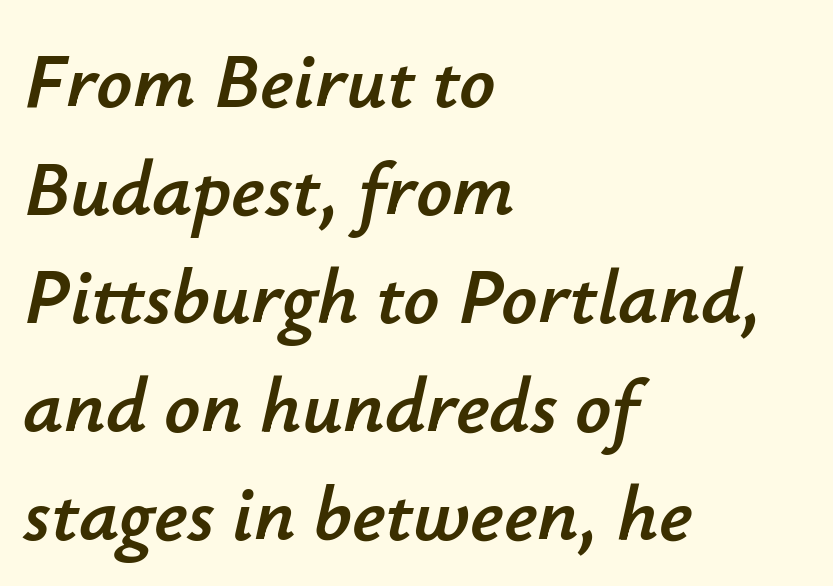
The image shows 79 px text type, italic (leaning right); set left-aligned, normal line spacing (1.37x), normal letter spacing, not underlined; low stroke contrast and a small x-height.
